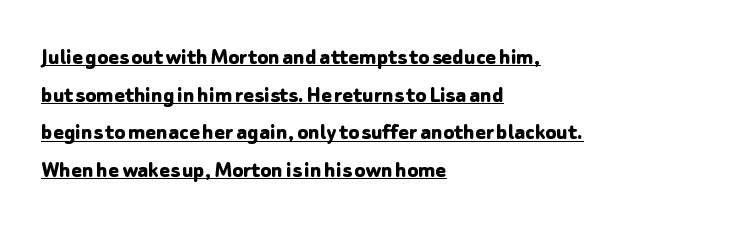
The image shows 25 px bold type, upright; set left-aligned, normal line spacing (1.51x), normal letter spacing, underlined.
